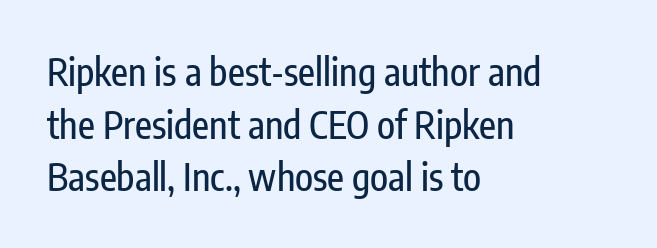
Q: Is the text italic (slanted)? A: No, it is upright.
Q: Is the typeface a serif or a sans-serif typeface? A: Sans-serif.
Q: Is the text underlined? A: No.
Q: How is the paragraph aligned? A: Left-aligned.
Q: Is the spacing between letters normal or unusually wide? A: Normal.
Q: Is the spacing between lines tight, normal or loose? A: Normal.
Q: Width (condensed, normal, or wide)? A: Condensed.
Q: Stroke contrast? A: Low.
Q: x-height? A: Medium.
Q: Monospaced? A: No.
